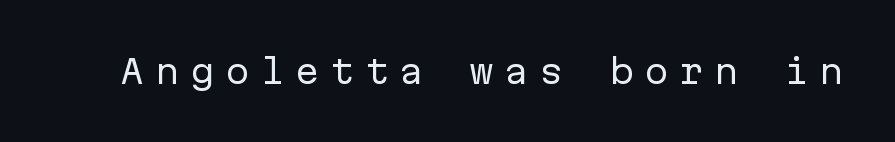
{"serif": "no", "italic": "no", "bold": "no", "weight": "regular", "width": "normal", "stroke_contrast": "low", "x_height": "medium", "monospaced": "yes", "underline": "no", "letter_spacing": "wide", "letter_spacing_em": 0.31, "glyph_px": 33}
